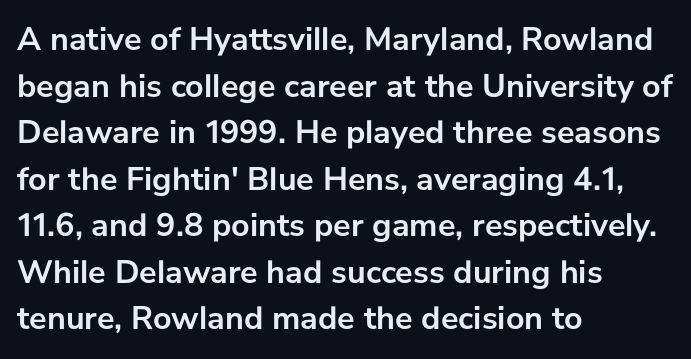
The image shows 33 px semibold sans-serif type, upright; set left-aligned, normal line spacing (1.41x), normal letter spacing, not underlined; low stroke contrast and a medium x-height.
